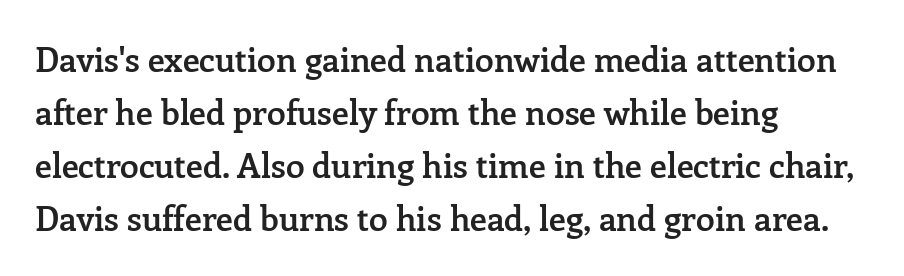
{"serif": "yes", "italic": "no", "bold": "semi", "weight": "semibold", "width": "normal", "stroke_contrast": "low", "x_height": "medium", "monospaced": "no", "underline": "no", "align": "left", "line_spacing": "normal", "line_spacing_ratio": 1.56, "letter_spacing": "normal", "letter_spacing_em": 0.0, "glyph_px": 34}
